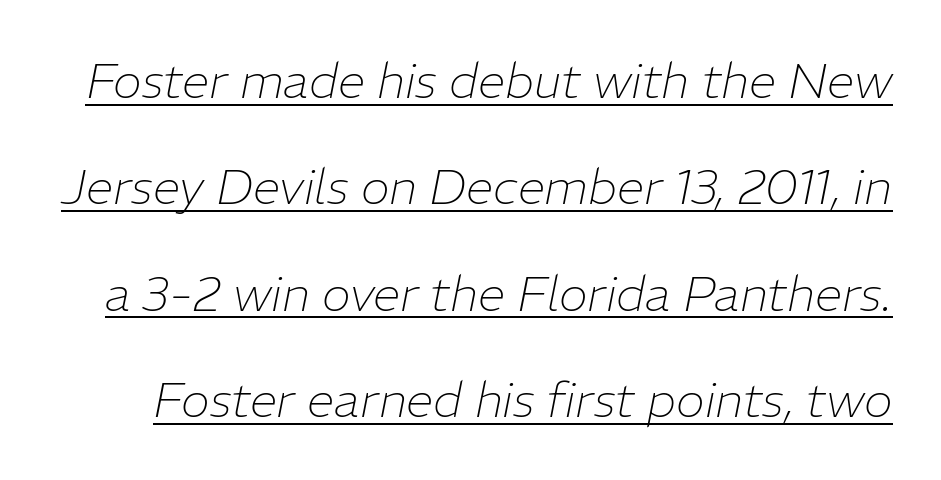
{"italic": "yes", "lean": "right", "slant_degrees": 11, "bold": "no", "weight": "thin", "width": "normal", "stroke_contrast": "low", "x_height": "medium", "monospaced": "no", "underline": "yes", "line_spacing": "loose", "line_spacing_ratio": 2.17, "letter_spacing": "normal", "letter_spacing_em": 0.0, "glyph_px": 49}
